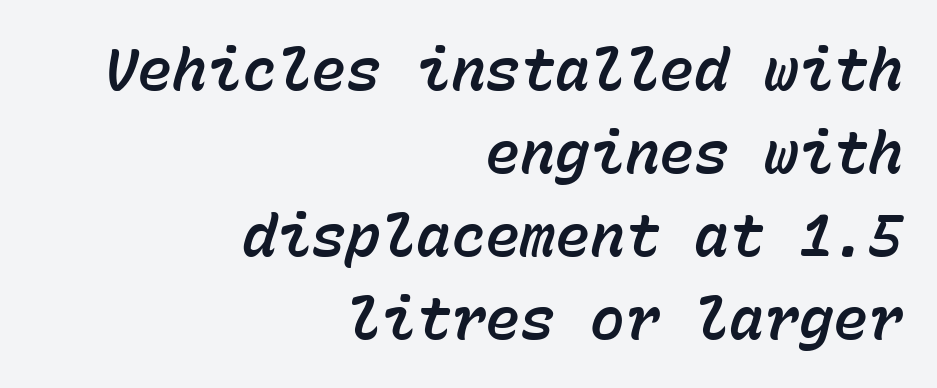
Monospaced: the letters line up in strict vertical columns. The passage shown has conventional tracking throughout. The text block is weighted toward the right margin, trailing off unevenly leftward. Successive baselines arrive at the customary interval.
